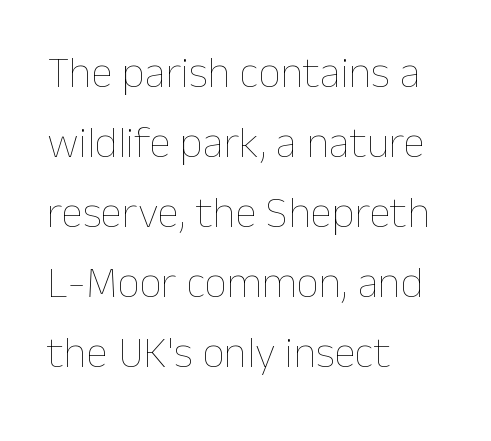
Compared with a typical body face, this is equally light or lighter still. Tall strokes in this sample are plumb rather than angled. Line beginnings align vertically; line endings do not. Character widths vary here, with narrow letters taking less room than wide ones.
